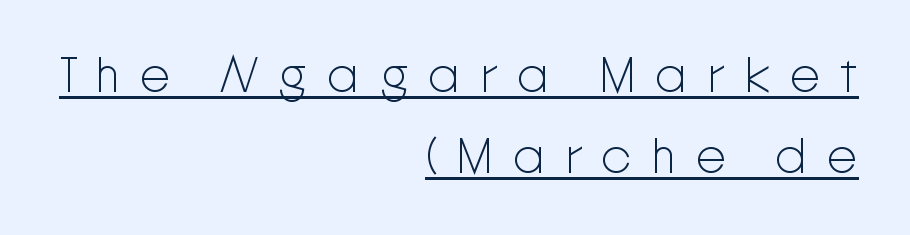
{"serif": "no", "italic": "no", "bold": "no", "weight": "light", "width": "normal", "stroke_contrast": "low", "x_height": "medium", "monospaced": "no", "underline": "yes", "align": "right", "line_spacing": "normal", "line_spacing_ratio": 1.62, "letter_spacing": "wide", "letter_spacing_em": 0.37, "glyph_px": 50}
